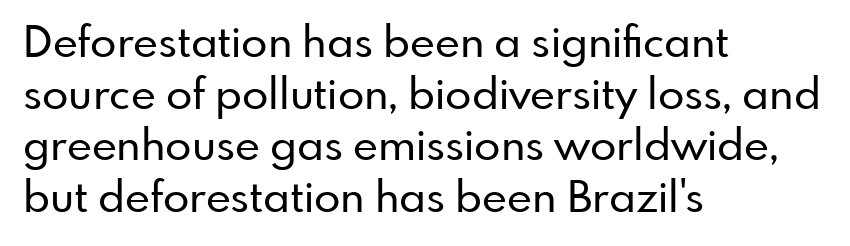
The tracking reads as untouched default to a designer's eye. The passage shown is typed in a proportional face where columns would drift. This rendering employs a face without finishing strokes, i.e., a sans-serif. Rule under the text: the space is simply empty. Layout note: lines flush left. When letters stand straight like this, we call the style roman or upright.
